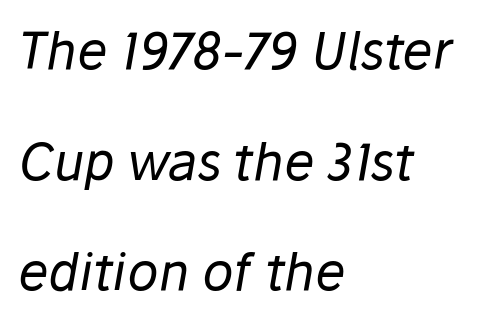
{"italic": "yes", "lean": "right", "slant_degrees": 10, "bold": "no", "weight": "regular", "width": "normal", "stroke_contrast": "low", "x_height": "medium", "monospaced": "no", "underline": "no", "align": "left", "line_spacing": "loose", "line_spacing_ratio": 2.17, "letter_spacing": "normal", "letter_spacing_em": 0.0, "glyph_px": 51}
